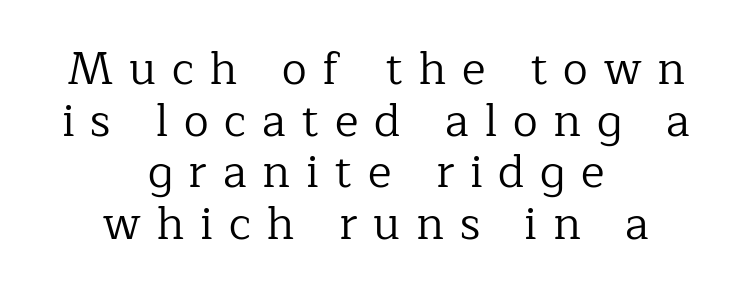
Q: Is the text bold? A: No.
Q: Is the text italic (slanted)? A: No, it is upright.
Q: Is the typeface a serif or a sans-serif typeface? A: Serif.
Q: Is the text underlined? A: No.
Q: How is the paragraph aligned? A: Centered.
Q: Is the spacing between letters normal or unusually wide? A: Unusually wide.
Q: Is the spacing between lines tight, normal or loose? A: Tight.
Q: Width (condensed, normal, or wide)? A: Normal.
Q: Stroke contrast? A: Low.
Q: x-height? A: Medium.
Q: Monospaced? A: No.
